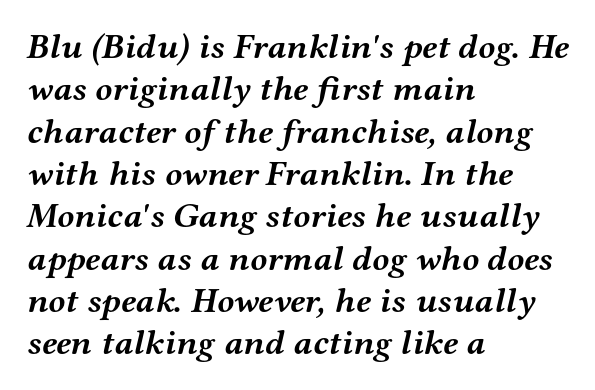
{"serif": "yes", "italic": "yes", "lean": "right", "slant_degrees": 12, "bold": "yes", "weight": "semibold", "width": "wide", "stroke_contrast": "medium", "x_height": "medium", "monospaced": "no", "underline": "no", "align": "left", "line_spacing_ratio": 1.21, "letter_spacing": "normal", "letter_spacing_em": 0.0, "glyph_px": 35}
